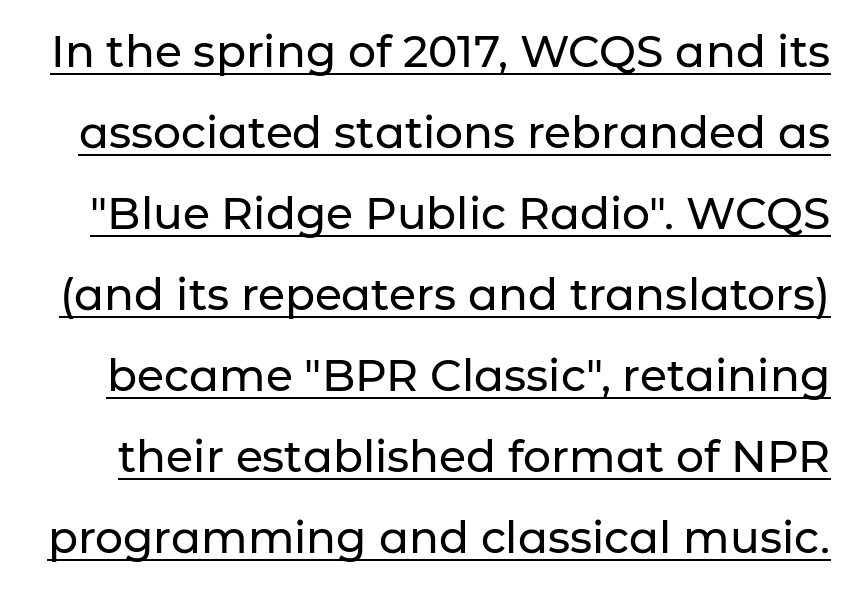
Q: Is the text italic (slanted)? A: No, it is upright.
Q: Is the typeface a serif or a sans-serif typeface? A: Sans-serif.
Q: Is the text underlined? A: Yes.
Q: Is the spacing between letters normal or unusually wide? A: Normal.
Q: Width (condensed, normal, or wide)? A: Normal.
Q: Stroke contrast? A: Low.
Q: x-height? A: Medium.
Q: Monospaced? A: No.
